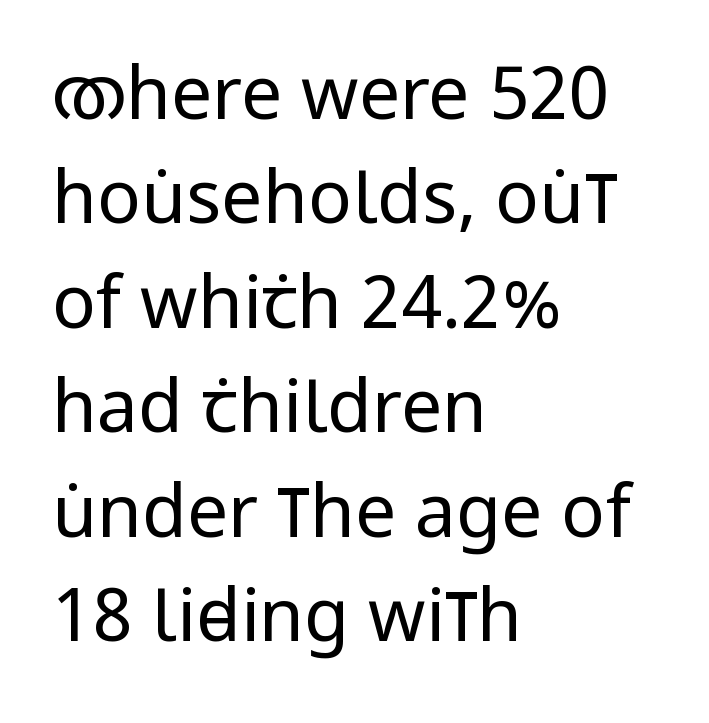
{"serif": "no", "italic": "no", "bold": "no", "weight": "regular", "width": "condensed", "stroke_contrast": "low", "x_height": "large", "monospaced": "no", "underline": "no", "align": "left", "line_spacing": "normal", "line_spacing_ratio": 1.43, "letter_spacing": "normal", "letter_spacing_em": 0.0, "glyph_px": 73}
